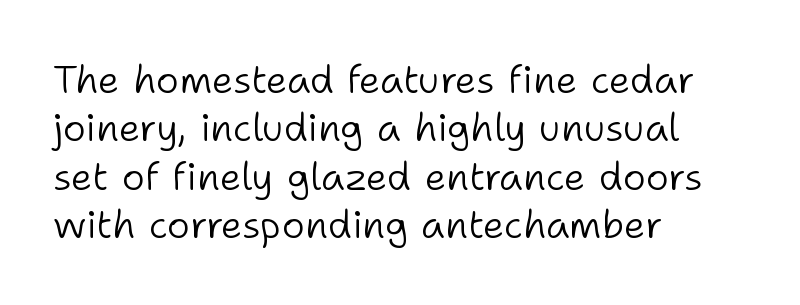
{"serif": "no", "italic": "no", "bold": "no", "weight": "light", "width": "normal", "stroke_contrast": "low", "x_height": "medium", "monospaced": "no", "underline": "no", "align": "left", "line_spacing_ratio": 1.24, "letter_spacing": "normal", "letter_spacing_em": 0.0, "glyph_px": 39}
